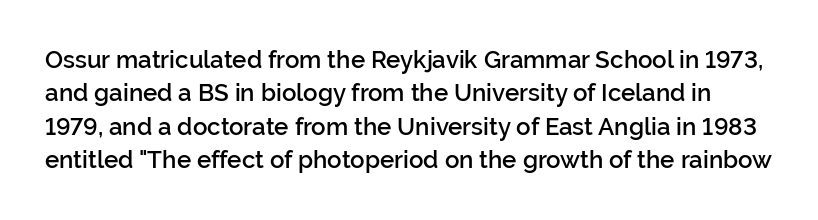
Q: Is the text bold? A: Semi-bold.
Q: Is the text italic (slanted)? A: No, it is upright.
Q: Is the text underlined? A: No.
Q: Is the spacing between letters normal or unusually wide? A: Normal.
Q: Is the spacing between lines tight, normal or loose? A: Normal.
